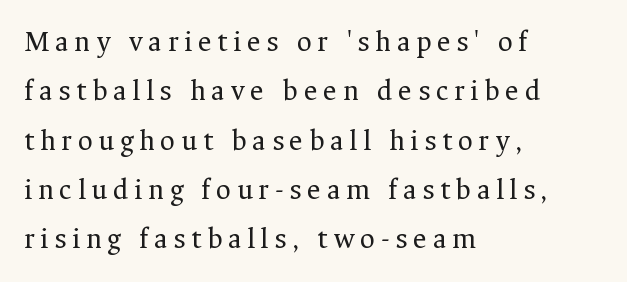
Q: Is the text bold? A: No.
Q: Is the text italic (slanted)? A: No, it is upright.
Q: Is the typeface a serif or a sans-serif typeface? A: Serif.
Q: Is the text underlined? A: No.
Q: How is the paragraph aligned? A: Left-aligned.
Q: Is the spacing between letters normal or unusually wide? A: Unusually wide.
Q: Is the spacing between lines tight, normal or loose? A: Normal.
Q: Width (condensed, normal, or wide)? A: Normal.
Q: Stroke contrast? A: Medium.
Q: x-height? A: Medium.
Q: Monospaced? A: No.
